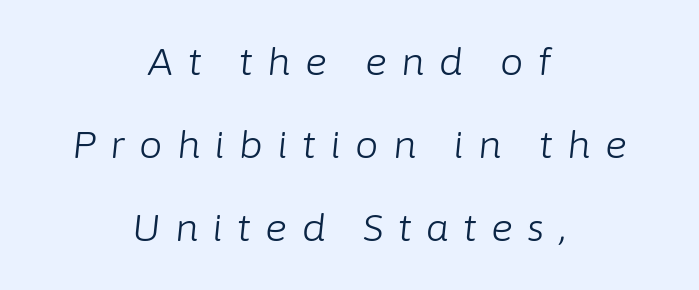
The characters are drawn with everyday or finer stroke widths. Words appear elongated and porous because spacing is wide. The passage shown is not underscored anywhere. Airy leading.
